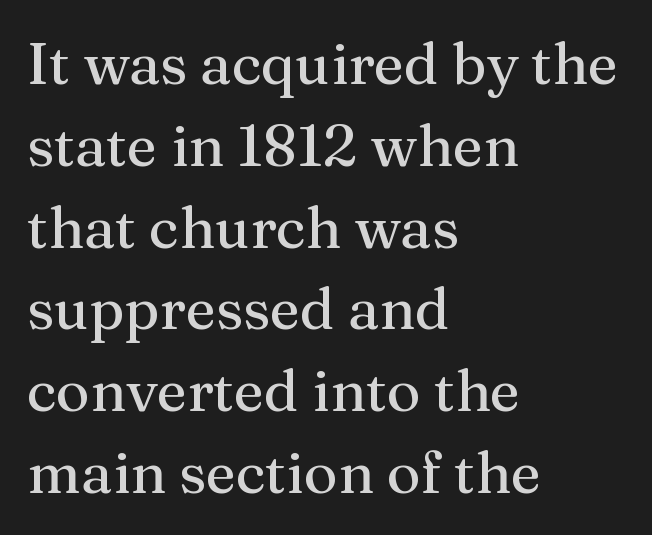
Q: Is the text italic (slanted)? A: No, it is upright.
Q: Is the typeface a serif or a sans-serif typeface? A: Serif.
Q: Is the text underlined? A: No.
Q: How is the paragraph aligned? A: Left-aligned.
Q: Is the spacing between letters normal or unusually wide? A: Normal.
Q: Is the spacing between lines tight, normal or loose? A: Normal.
Q: Width (condensed, normal, or wide)? A: Normal.
Q: Stroke contrast? A: Medium.
Q: x-height? A: Medium.
Q: Monospaced? A: No.
